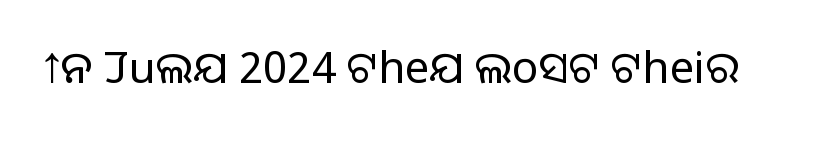
Q: Is the text bold? A: No.
Q: Is the text italic (slanted)? A: No, it is upright.
Q: Is the typeface a serif or a sans-serif typeface? A: Sans-serif.
Q: Is the text underlined? A: No.
Q: Is the spacing between letters normal or unusually wide? A: Normal.
Q: Width (condensed, normal, or wide)? A: Normal.
Q: Stroke contrast? A: Low.
Q: x-height? A: Medium.
Q: Monospaced? A: No.
